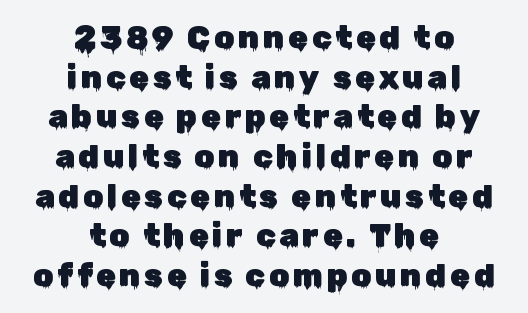
Note the varied advance widths — an 'i' is clearly narrower than an 'm'. The strip under each line holds only bare page. Horizontally, the lines are justified to the midpoint only. Each letter's strokes conclude bluntly, with no projecting serifs. In terms of posture, this sample is upright.
